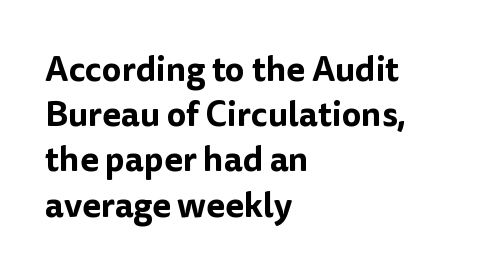
The image shows 34 px sans-serif type, upright; set left-aligned, normal line spacing (1.33x), normal letter spacing, not underlined; low stroke contrast and a medium x-height.
